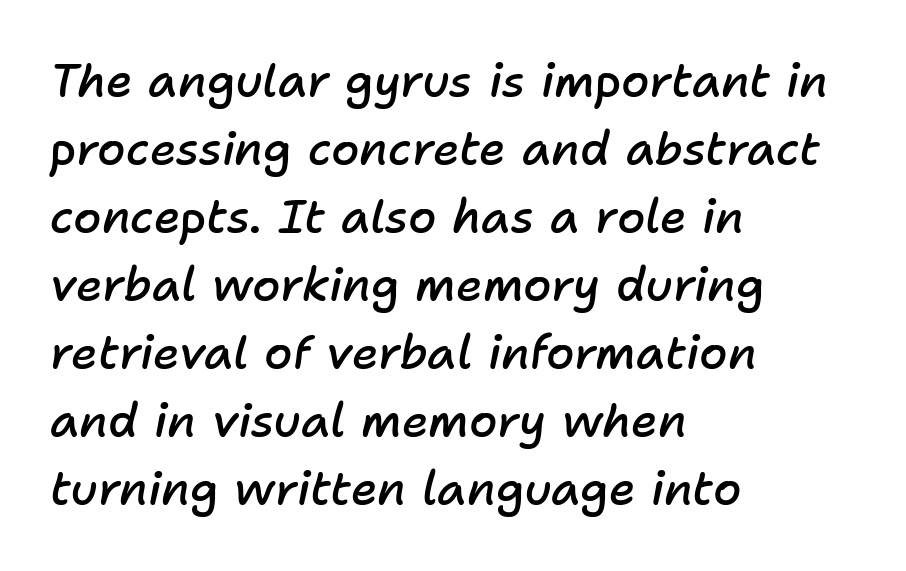
Q: Is the text bold? A: Semi-bold.
Q: Is the text italic (slanted)? A: Yes, it leans right by about 11 degrees.
Q: Is the text underlined? A: No.
Q: How is the paragraph aligned? A: Left-aligned.
Q: Is the spacing between letters normal or unusually wide? A: Normal.
Q: Is the spacing between lines tight, normal or loose? A: Normal.
Q: Width (condensed, normal, or wide)? A: Normal.
Q: Stroke contrast? A: Low.
Q: x-height? A: Medium.
Q: Monospaced? A: No.
